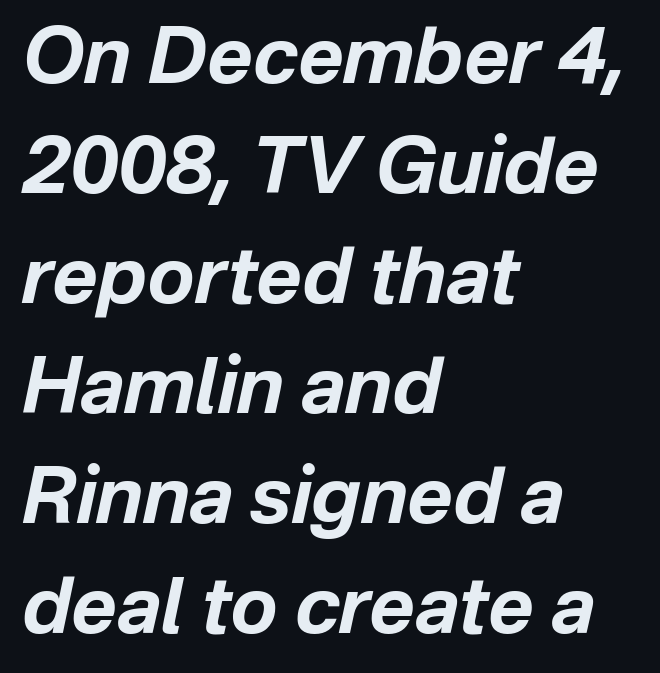
The image shows 78 px bold type, italic (leaning right); set left-aligned, normal line spacing (1.41x), normal letter spacing, not underlined; low stroke contrast and a medium x-height.
